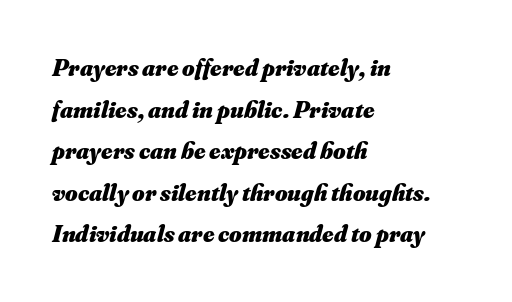
The image shows 24 px bold type, italic (leaning right); set left-aligned, line spacing 1.73x, normal letter spacing, not underlined.
